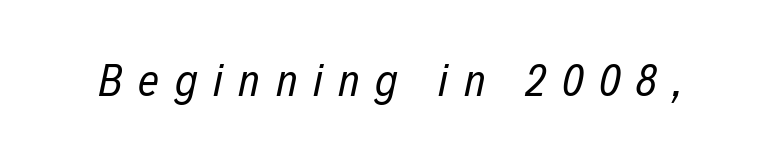
The image shows 46 px regular-weight, condensed type, italic (leaning right); set unusually wide letter spacing (+0.34 em), not underlined; low stroke contrast and a medium x-height.
